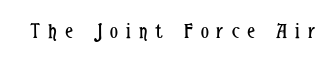
Only glyphs here, with clear space below each row. No extra ink here — the face is not bold. Letter spacing: wide. The typography opts for an upright posture over an oblique one.
